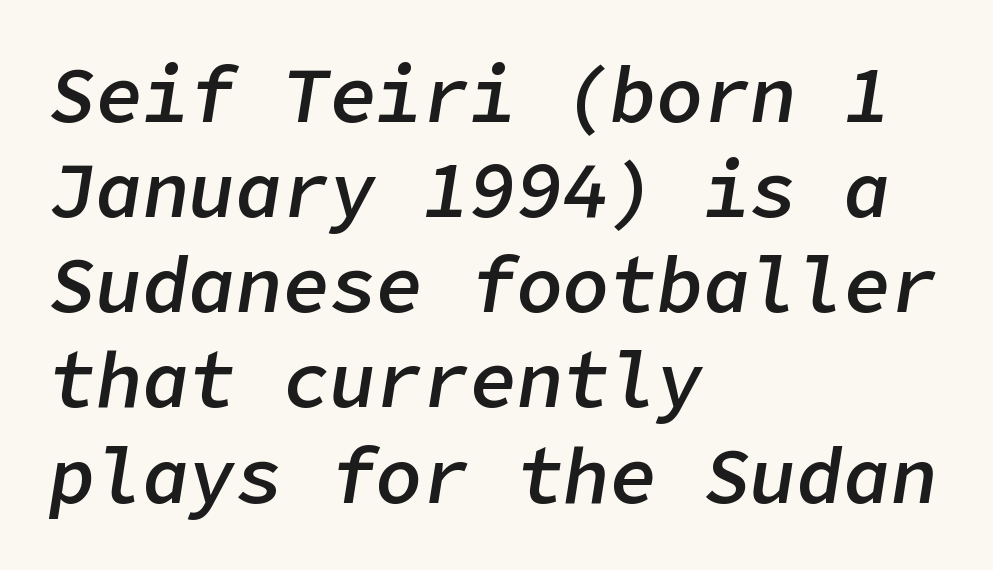
This sample uses an oblique cut, with every glyph tilted off the vertical. The letterforms sit shoulder to shoulder at normal distance. These lines carry some extra weight — a demibold, not a full bold. Underline: absent. This sample is left-justified, so line endings fall wherever the words run out.
